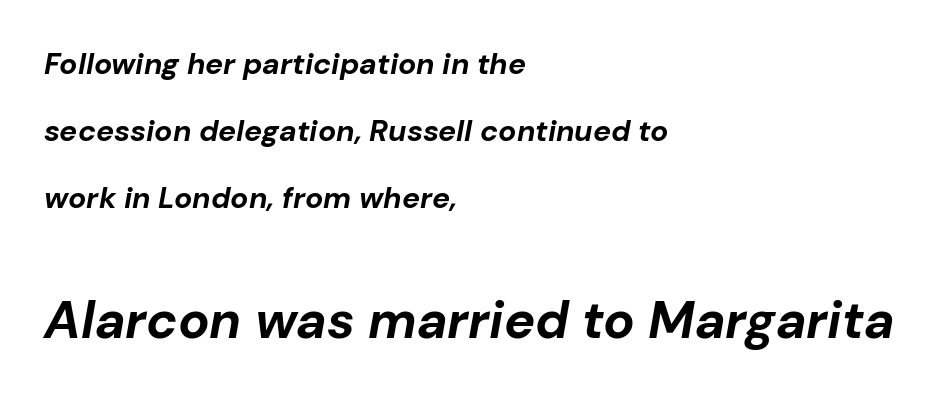
Note the varied advance widths — an 'i' is clearly narrower than an 'm'. The line-height multiplier appears high, well above default. The passage shown leans; its letterforms are oblique. Caption: multi-line text, flush left, ragged right.
